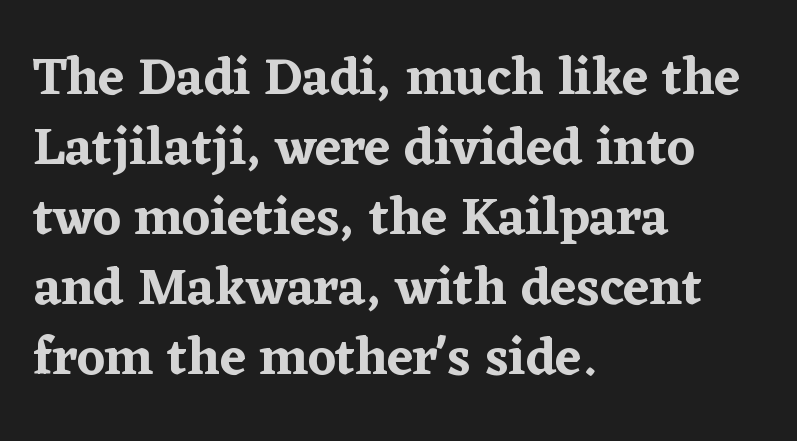
The image shows 53 px serif type, upright; set left-aligned, normal line spacing (1.32x), normal letter spacing, not underlined; low stroke contrast and a medium x-height.
